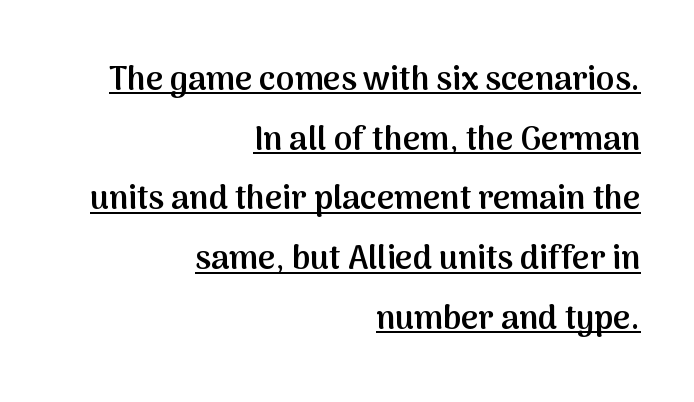
{"serif": "no", "italic": "no", "bold": "semi", "weight": "semibold", "width": "normal", "stroke_contrast": "medium", "x_height": "medium", "monospaced": "no", "underline": "yes", "align": "right", "line_spacing_ratio": 1.81, "letter_spacing": "normal", "letter_spacing_em": 0.0, "glyph_px": 33}
